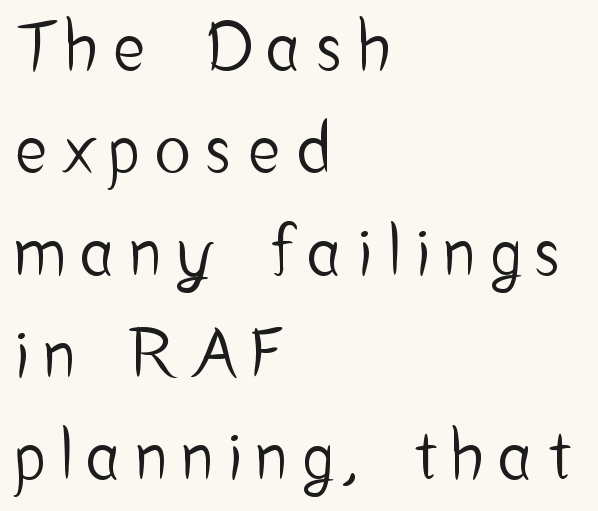
{"serif": "no", "italic": "no", "width": "condensed", "stroke_contrast": "low", "x_height": "medium", "monospaced": "no", "underline": "no", "align": "left", "line_spacing": "normal", "line_spacing_ratio": 1.55, "letter_spacing": "wide", "letter_spacing_em": 0.26, "glyph_px": 66}
